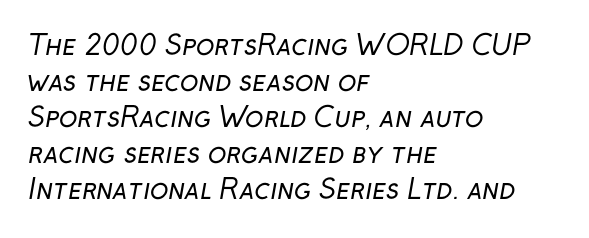
{"bold": "no", "underline": "no", "align": "left", "line_spacing": "normal", "line_spacing_ratio": 1.33, "letter_spacing": "normal", "letter_spacing_em": 0.0, "glyph_px": 27}
